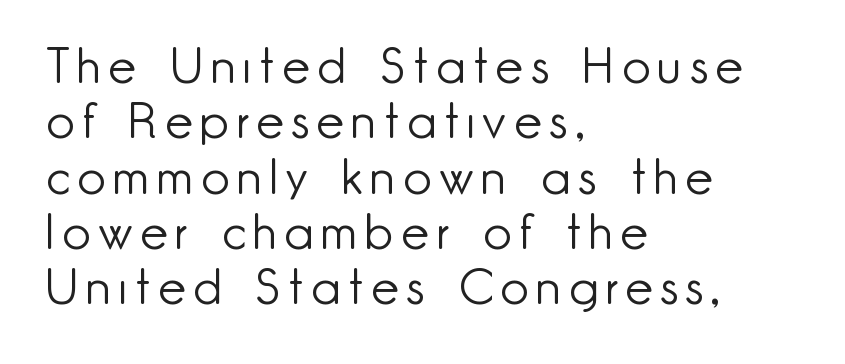
Q: Is the text bold? A: No.
Q: Is the text italic (slanted)? A: No, it is upright.
Q: Is the typeface a serif or a sans-serif typeface? A: Sans-serif.
Q: Is the text underlined? A: No.
Q: How is the paragraph aligned? A: Left-aligned.
Q: Is the spacing between lines tight, normal or loose? A: Tight.
Q: Width (condensed, normal, or wide)? A: Normal.
Q: Stroke contrast? A: Low.
Q: x-height? A: Small.
Q: Monospaced? A: No.
